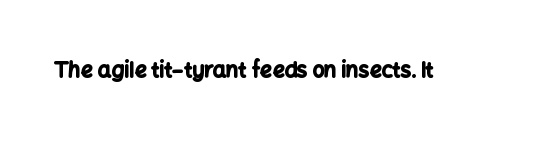
{"italic": "no", "bold": "yes", "underline": "no", "letter_spacing": "normal", "letter_spacing_em": 0.0, "glyph_px": 21}
